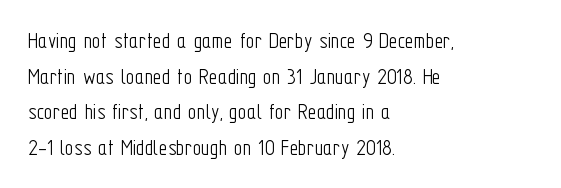
{"italic": "no", "bold": "no", "underline": "no", "align": "left", "line_spacing": "normal", "line_spacing_ratio": 1.48, "letter_spacing": "normal", "letter_spacing_em": 0.0, "glyph_px": 24}
